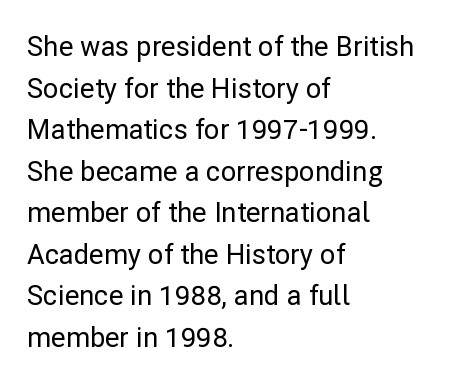
A typesetter would call this zero additional tracking. Line beginnings align vertically; line endings do not. The leading is moderate, giving the passage an even texture. No italicization has been applied; the sample stays upright. This rendering features lettering with no underline.
